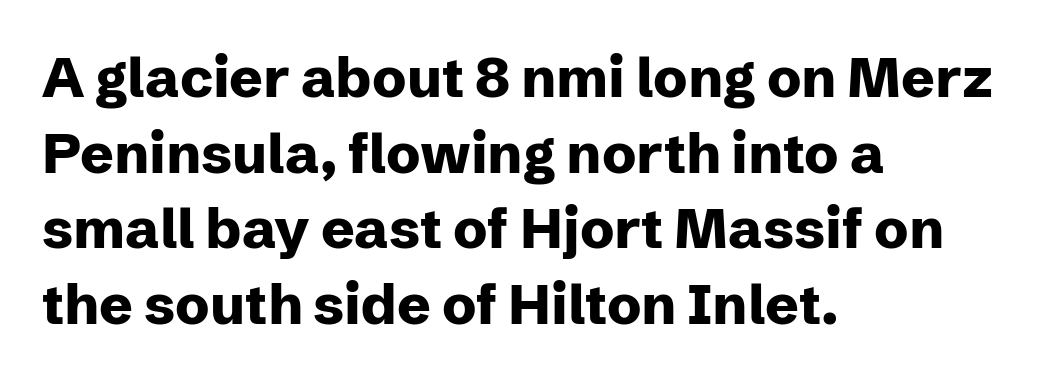
Q: Is the text bold? A: Yes.
Q: Is the text italic (slanted)? A: No, it is upright.
Q: Is the typeface a serif or a sans-serif typeface? A: Sans-serif.
Q: Is the text underlined? A: No.
Q: How is the paragraph aligned? A: Left-aligned.
Q: Is the spacing between letters normal or unusually wide? A: Normal.
Q: Is the spacing between lines tight, normal or loose? A: Normal.
Q: Width (condensed, normal, or wide)? A: Normal.
Q: Stroke contrast? A: Low.
Q: x-height? A: Medium.
Q: Monospaced? A: No.
